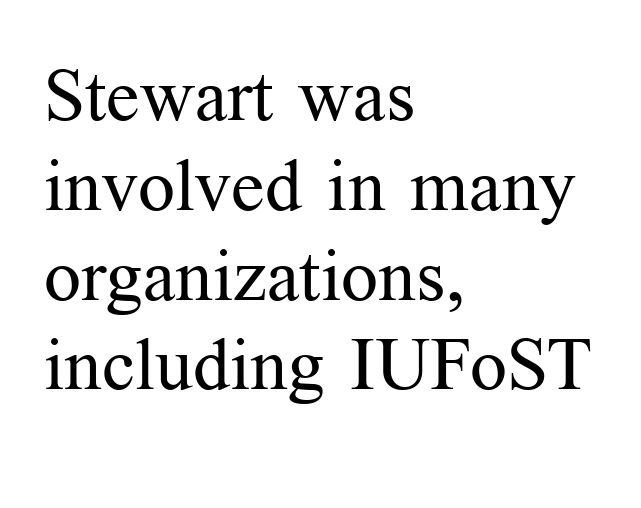
The image shows 73 px regular-weight serif type, upright; set left-aligned, line spacing 1.23x, normal letter spacing, not underlined; medium stroke contrast and a medium x-height.
